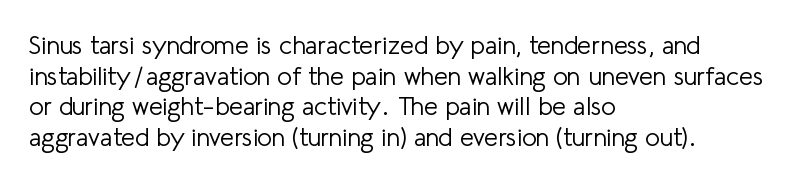
The image shows 25 px text type, upright; set left-aligned, line spacing 1.23x, normal letter spacing, not underlined.
